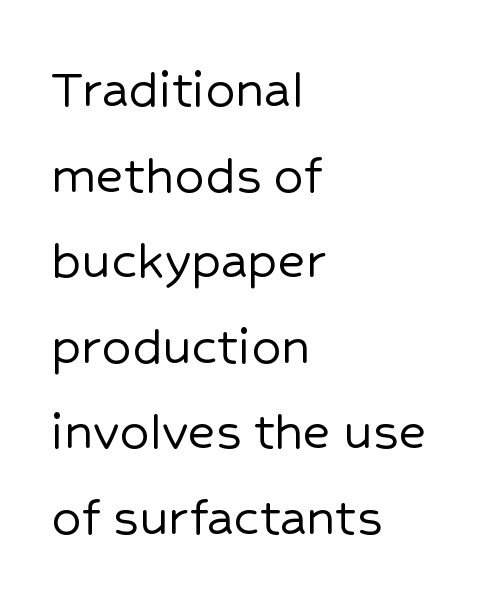
The rendering uses natural spacing where letterforms have individual widths. Does the type have serifs? No, each stem ends abruptly. The space between consecutive lines is moderate. The space beneath each line is pristine and unruled. The line texture is even and compact thanks to regular tracking.
